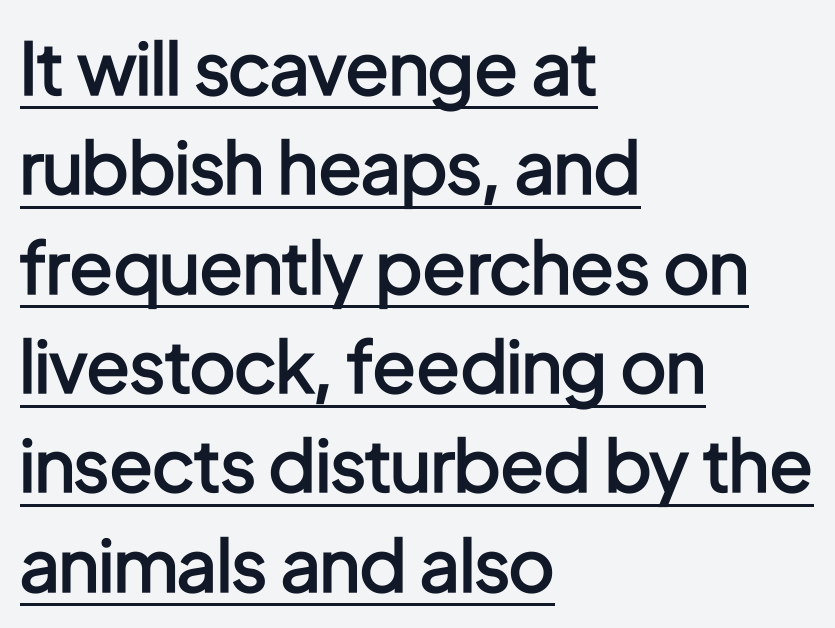
Q: Is the text bold? A: Semi-bold.
Q: Is the text italic (slanted)? A: No, it is upright.
Q: Is the typeface a serif or a sans-serif typeface? A: Sans-serif.
Q: Is the text underlined? A: Yes.
Q: How is the paragraph aligned? A: Left-aligned.
Q: Is the spacing between letters normal or unusually wide? A: Normal.
Q: Is the spacing between lines tight, normal or loose? A: Normal.
Q: Width (condensed, normal, or wide)? A: Condensed.
Q: Stroke contrast? A: Low.
Q: x-height? A: Medium.
Q: Monospaced? A: No.
